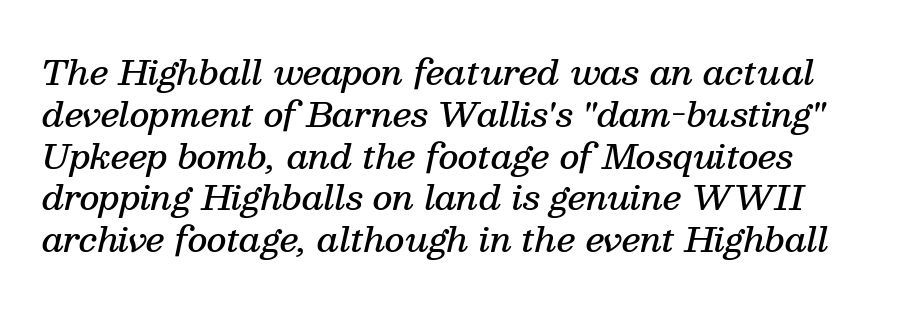
Q: Is the text bold? A: Semi-bold.
Q: Is the text italic (slanted)? A: Yes, it leans right by about 13 degrees.
Q: Is the typeface a serif or a sans-serif typeface? A: Serif.
Q: Is the text underlined? A: No.
Q: Is the spacing between letters normal or unusually wide? A: Normal.
Q: Width (condensed, normal, or wide)? A: Normal.
Q: Stroke contrast? A: Medium.
Q: x-height? A: Medium.
Q: Monospaced? A: No.
